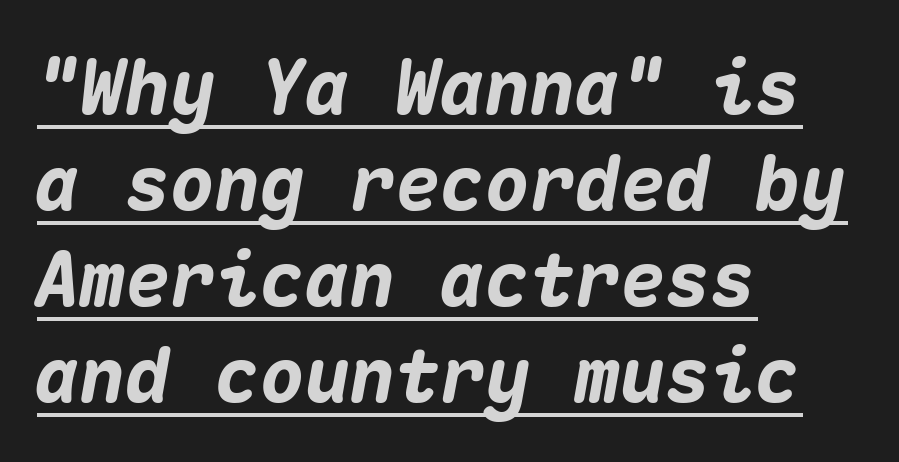
The image shows 75 px heavy type, italic (leaning right), monospaced; set left-aligned, normal line spacing (1.28x), normal letter spacing, underlined; medium stroke contrast and a medium x-height.
